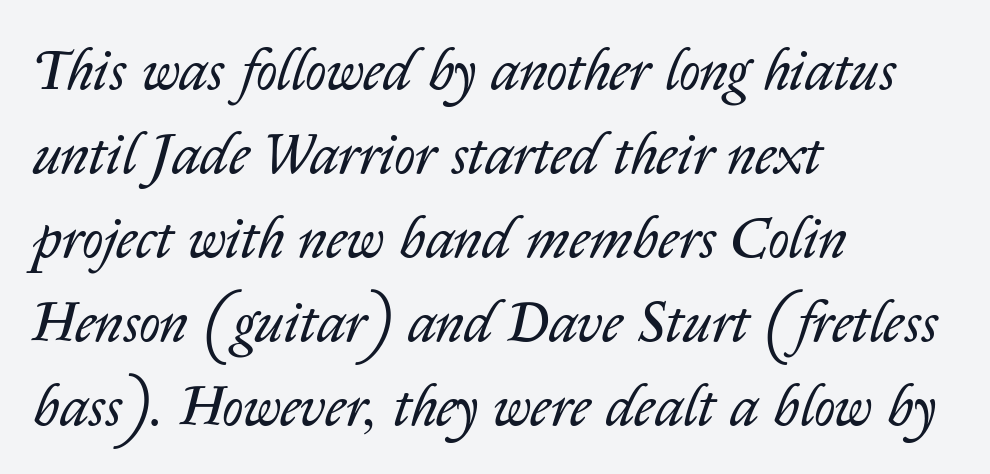
The image shows 58 px regular-weight type, italic (leaning right); set left-aligned, normal line spacing (1.45x), normal letter spacing, not underlined; low stroke contrast and a medium x-height.
